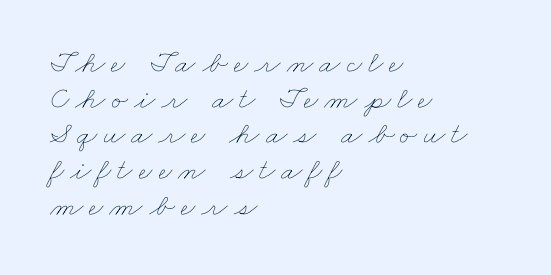
{"bold": "no", "weight": "thin", "width": "wide", "stroke_contrast": "low", "x_height": "small", "monospaced": "no", "underline": "no", "align": "left", "line_spacing": "tight", "line_spacing_ratio": 1.15, "glyph_px": 31}
